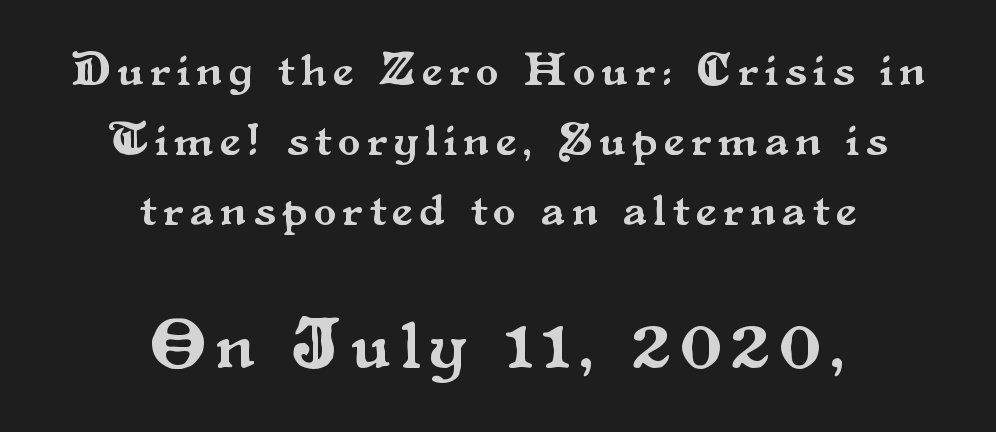
Q: Is the text italic (slanted)? A: No, it is upright.
Q: Is the typeface a serif or a sans-serif typeface? A: Serif.
Q: Is the text underlined? A: No.
Q: How is the paragraph aligned? A: Centered.
Q: Is the spacing between lines tight, normal or loose? A: Normal.
Q: Which block of text is set in a larger size, the first (top) or the second (bottom)? A: The second (bottom) one.
Q: Width (condensed, normal, or wide)? A: Normal.
Q: Stroke contrast? A: Medium.
Q: x-height? A: Small.
Q: Monospaced? A: No.
